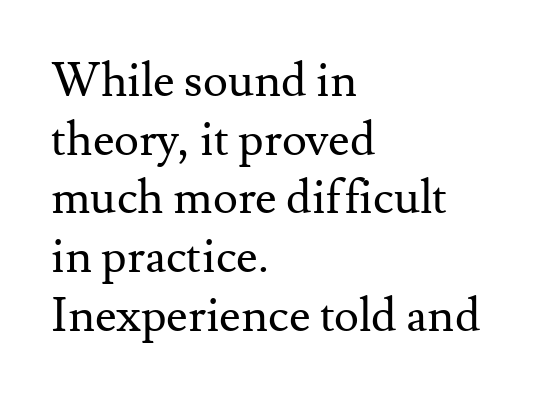
Q: Is the text bold? A: No.
Q: Is the text italic (slanted)? A: No, it is upright.
Q: Is the typeface a serif or a sans-serif typeface? A: Serif.
Q: Is the text underlined? A: No.
Q: How is the paragraph aligned? A: Left-aligned.
Q: Is the spacing between letters normal or unusually wide? A: Normal.
Q: Is the spacing between lines tight, normal or loose? A: Normal.
Q: Width (condensed, normal, or wide)? A: Normal.
Q: Stroke contrast? A: Medium.
Q: x-height? A: Small.
Q: Monospaced? A: No.
